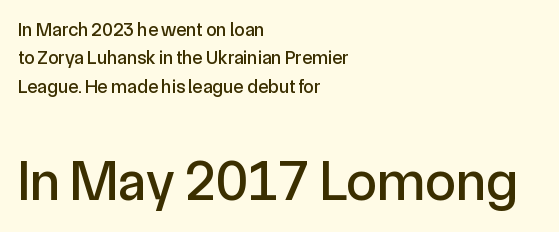
The image shows 56 px sans-serif type, upright; set left-aligned, normal line spacing (1.49x), normal letter spacing, not underlined; the second (bottom) block is 2.95x larger; a medium x-height.
